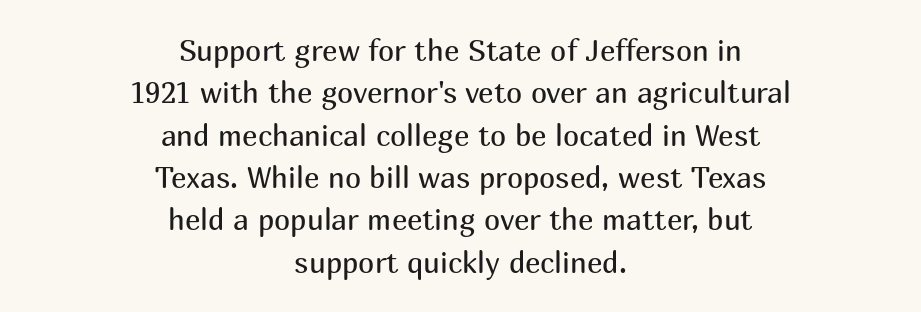
{"serif": "no", "italic": "no", "bold": "no", "weight": "regular", "width": "normal", "stroke_contrast": "medium", "x_height": "medium", "monospaced": "no", "underline": "no", "align": "center", "line_spacing": "normal", "line_spacing_ratio": 1.46, "letter_spacing": "normal", "letter_spacing_em": 0.0, "glyph_px": 29}
